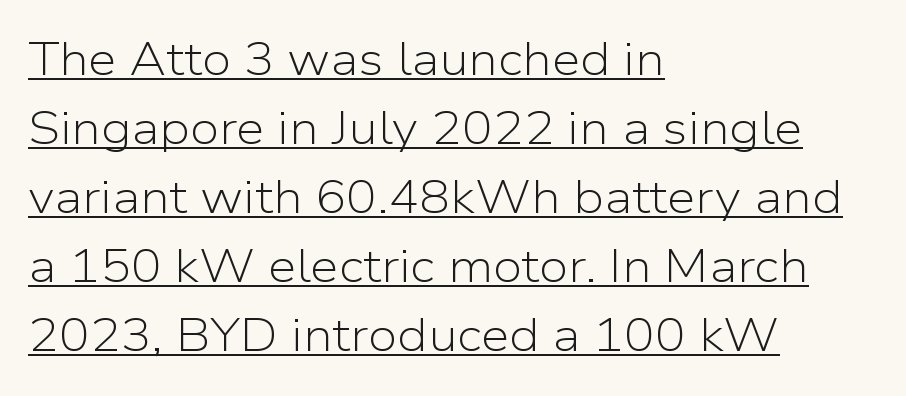
Q: Is the text bold? A: No.
Q: Is the text italic (slanted)? A: No, it is upright.
Q: Is the typeface a serif or a sans-serif typeface? A: Sans-serif.
Q: Is the text underlined? A: Yes.
Q: How is the paragraph aligned? A: Left-aligned.
Q: Is the spacing between letters normal or unusually wide? A: Normal.
Q: Is the spacing between lines tight, normal or loose? A: Normal.
Q: Width (condensed, normal, or wide)? A: Normal.
Q: Stroke contrast? A: Low.
Q: x-height? A: Medium.
Q: Monospaced? A: No.
